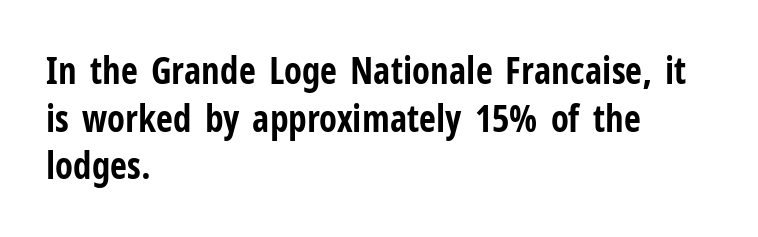
{"serif": "no", "italic": "no", "bold": "yes", "weight": "bold", "width": "condensed", "stroke_contrast": "low", "x_height": "medium", "monospaced": "no", "underline": "no", "align": "left", "line_spacing": "normal", "line_spacing_ratio": 1.29, "letter_spacing": "normal", "letter_spacing_em": 0.0, "glyph_px": 37}
